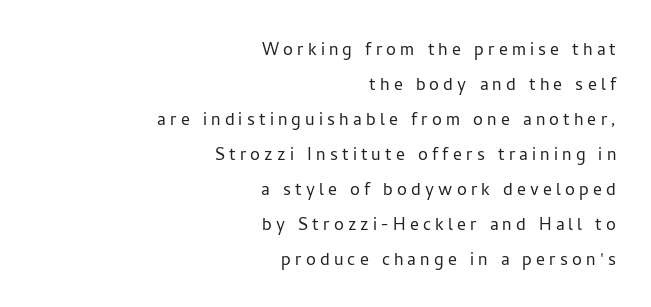
The image shows 22 px text type, upright; set right-aligned, normal line spacing (1.59x), not underlined.
